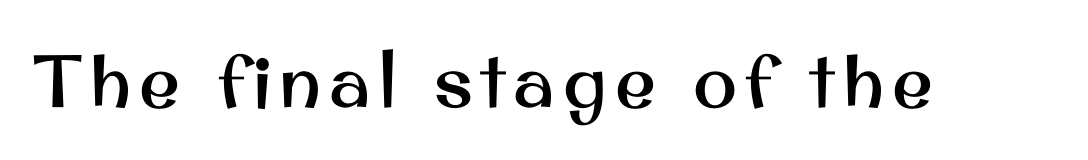
The image shows 74 px sans-serif type, upright; set not underlined; medium stroke contrast and a small x-height.
